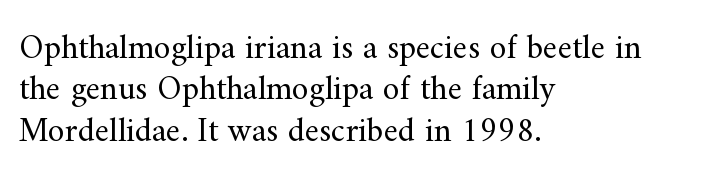
A clean baseline with only descenders dipping below it. Compared with typical body copy, the letter spacing here is the same. Character widths vary here, with narrow letters taking less room than wide ones. What kind of face is this? One with serifs. Horizontally, the lines are justified to the leading edge only. Ink coverage per letter is moderate at most.
